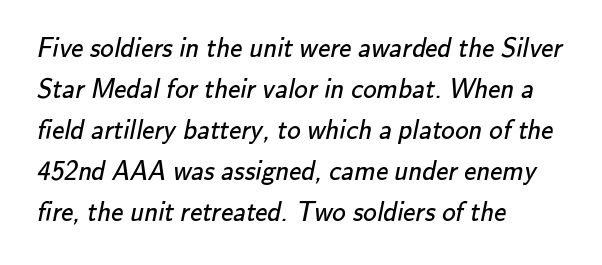
The letters look calm and open, with moderate or lighter stems. Reading down the block, your eye returns to a fixed left position each line. Look at the tracking — it's just the regular setting, nothing added. Rows of type keep a routine distance in the vertical direction. The space directly below the letters is spotless.
